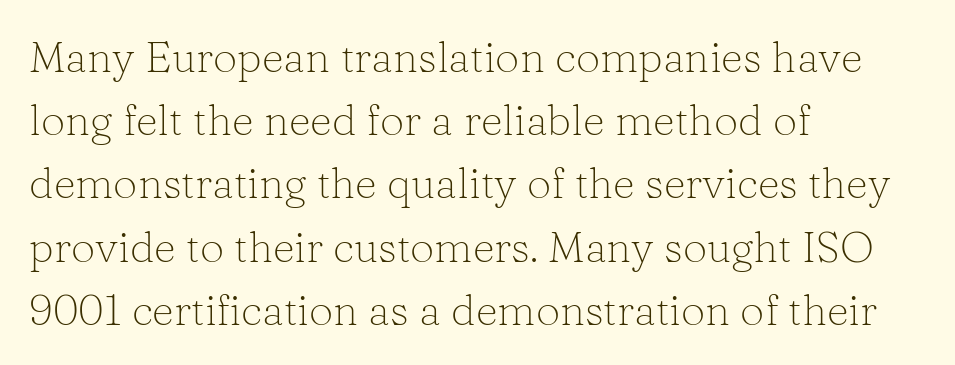
{"serif": "yes", "italic": "no", "bold": "no", "weight": "light", "width": "normal", "stroke_contrast": "low", "x_height": "medium", "monospaced": "no", "underline": "no", "align": "left", "line_spacing": "normal", "line_spacing_ratio": 1.47, "letter_spacing": "normal", "letter_spacing_em": 0.0, "glyph_px": 43}
